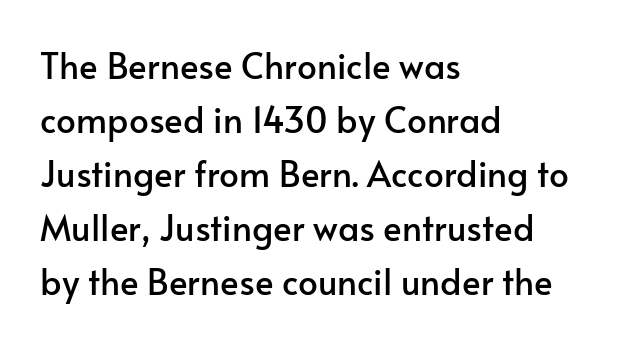
The image shows 35 px sans-serif type, upright; set left-aligned, normal line spacing (1.54x), normal letter spacing, not underlined; low stroke contrast and a small x-height.
